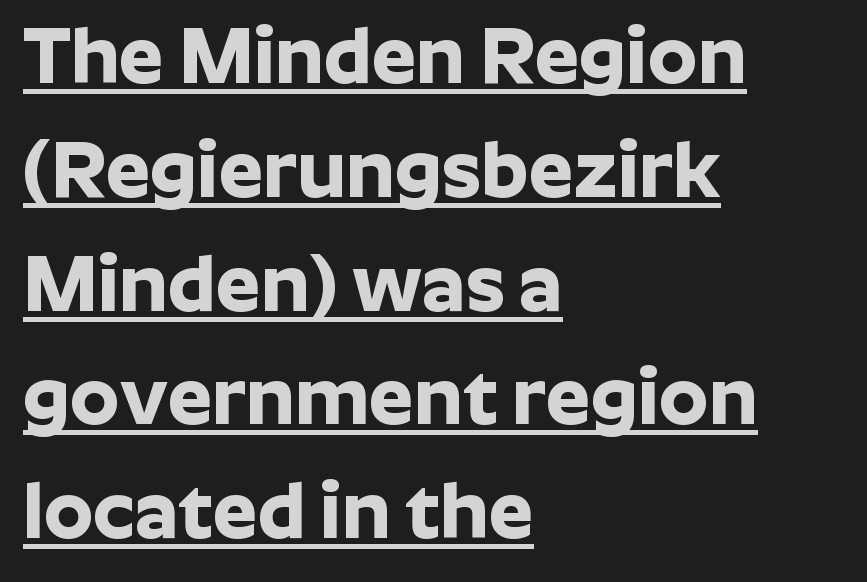
The image shows 79 px bold sans-serif type, upright; set left-aligned, normal line spacing (1.44x), normal letter spacing, underlined; low stroke contrast and a medium x-height.
